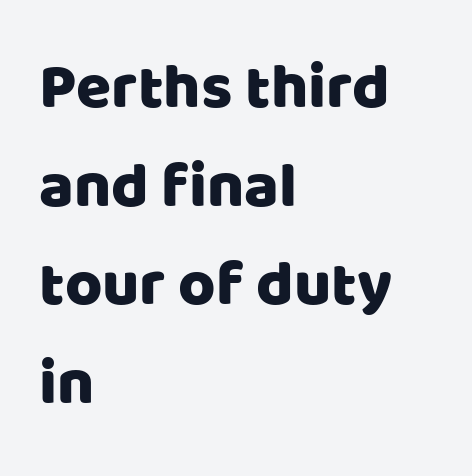
Q: Is the text italic (slanted)? A: No, it is upright.
Q: Is the typeface a serif or a sans-serif typeface? A: Sans-serif.
Q: Is the text underlined? A: No.
Q: How is the paragraph aligned? A: Left-aligned.
Q: Is the spacing between letters normal or unusually wide? A: Normal.
Q: Is the spacing between lines tight, normal or loose? A: Normal.
Q: Width (condensed, normal, or wide)? A: Normal.
Q: Stroke contrast? A: Low.
Q: x-height? A: Large.
Q: Monospaced? A: No.
